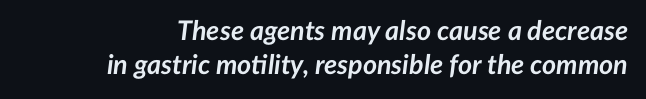
Line spacing here is normal. The zone under the glyphs is completely vacant. Would a proofreader flag this as italicized? Yes. A typesetter would call this zero additional tracking. A full-strength bold gives these letters their thick strokes.
